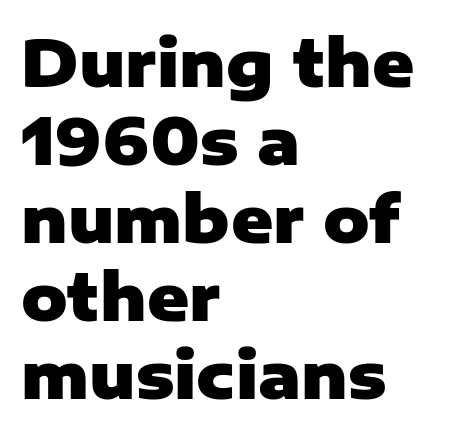
Summary of weight: heavy, a full bold. Left-aligned paragraph, ragged on the right. The letters sit at their default tracking, neither squeezed nor spread. No word sits above an underline. Posture: vertical.
